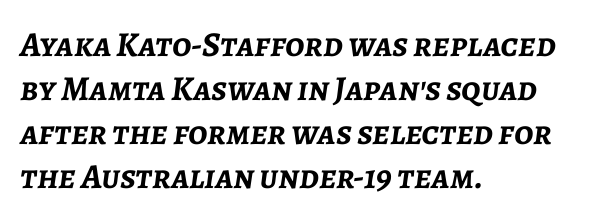
Q: Is the text bold? A: Yes.
Q: Is the text italic (slanted)? A: Yes, it leans right by about 7 degrees.
Q: Is the text underlined? A: No.
Q: How is the paragraph aligned? A: Left-aligned.
Q: Is the spacing between letters normal or unusually wide? A: Normal.
Q: Is the spacing between lines tight, normal or loose? A: Normal.
Q: Width (condensed, normal, or wide)? A: Normal.
Q: Stroke contrast? A: Low.
Q: x-height? A: Medium.
Q: Monospaced? A: No.
